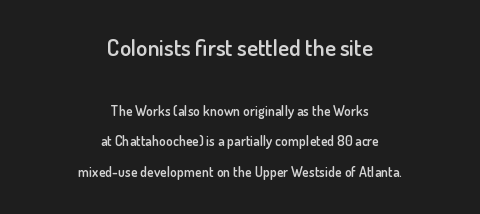
Each new line begins a long way beneath the previous one. Ascenders rise straight up at ninety degrees. The line texture is even and compact thanks to regular tracking. Does the weight exceed regular? Yes, but only to semibold.
